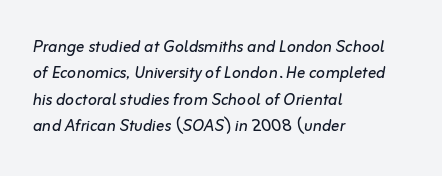
{"italic": "yes", "lean": "right", "slant_degrees": 10, "bold": "no", "underline": "no", "align": "left", "line_spacing": "normal", "line_spacing_ratio": 1.26, "letter_spacing": "normal", "letter_spacing_em": 0.0, "glyph_px": 21}
